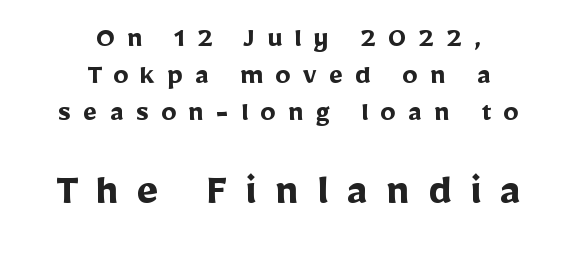
{"serif": "no", "italic": "no", "bold": "yes", "weight": "semibold", "width": "normal", "stroke_contrast": "low", "x_height": "medium", "monospaced": "no", "underline": "no", "align": "center", "line_spacing_ratio": 1.19, "letter_spacing": "wide", "letter_spacing_em": 0.39, "larger_block": "second", "size_ratio": 1.52, "glyph_px": 47}
